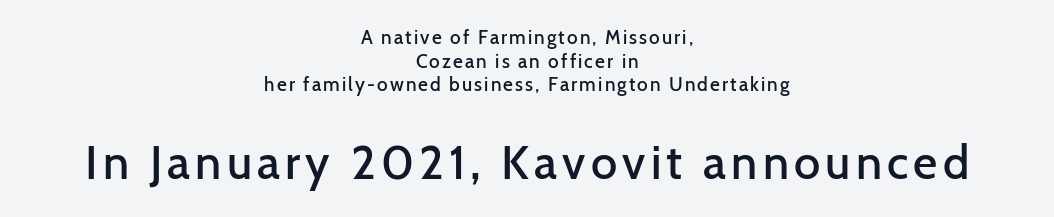
{"serif": "no", "italic": "no", "bold": "semi", "weight": "semibold", "width": "normal", "stroke_contrast": "low", "x_height": "medium", "monospaced": "no", "underline": "no", "align": "center", "line_spacing_ratio": 1.24, "larger_block": "second", "size_ratio": 2.47, "glyph_px": 47}
